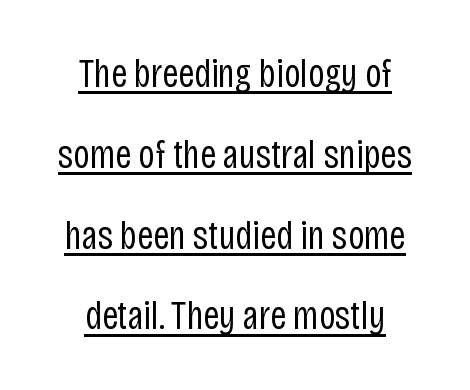
{"serif": "no", "italic": "no", "bold": "no", "weight": "regular", "width": "condensed", "stroke_contrast": "low", "x_height": "large", "monospaced": "no", "underline": "yes", "align": "center", "line_spacing": "loose", "line_spacing_ratio": 2.02, "letter_spacing": "normal", "letter_spacing_em": 0.0, "glyph_px": 40}
